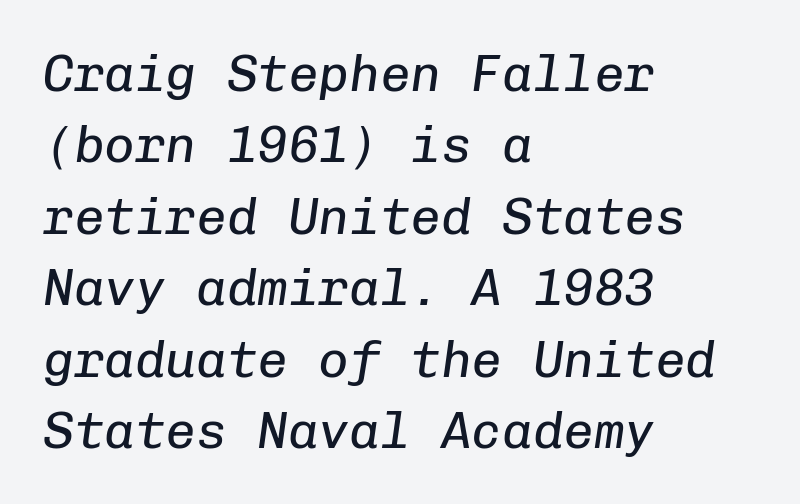
In CSS terms this would be text-align: left. The rendering applies a slant to the glyphs. No heavy texture on the line: the type isn't bold. Letter spacing: default. The rows are spaced the way most documents space them.
